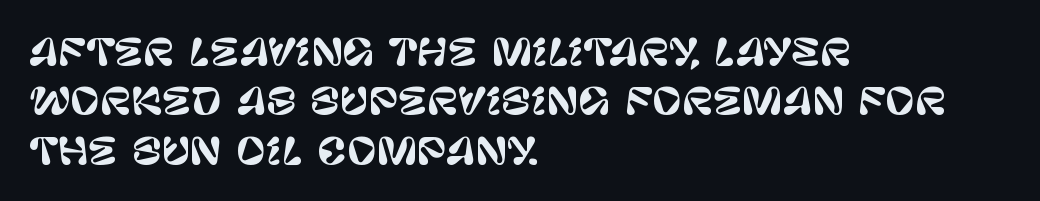
{"serif": "no", "width": "normal", "stroke_contrast": "low", "x_height": "large", "monospaced": "no", "underline": "no", "align": "left", "line_spacing": "normal", "line_spacing_ratio": 1.37, "letter_spacing": "normal", "letter_spacing_em": 0.0, "glyph_px": 36}
